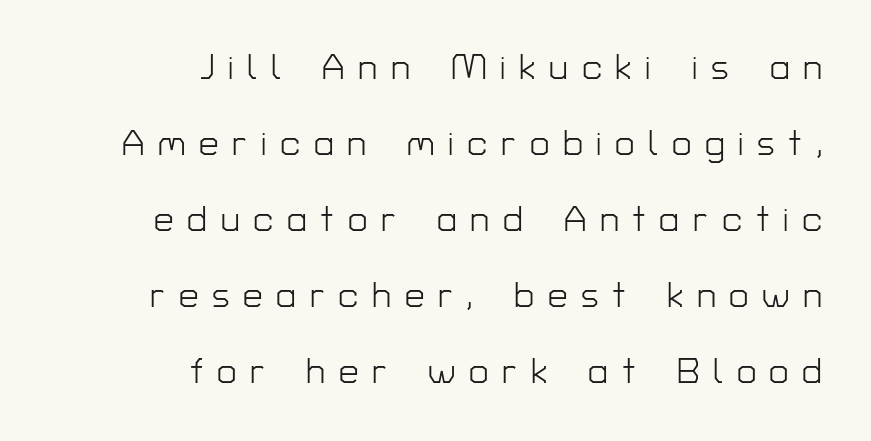
The image shows 35 px light sans-serif type, upright; set right-aligned, loose line spacing (2.17x), unusually wide letter spacing (+0.39 em), not underlined; low stroke contrast and a medium x-height.
